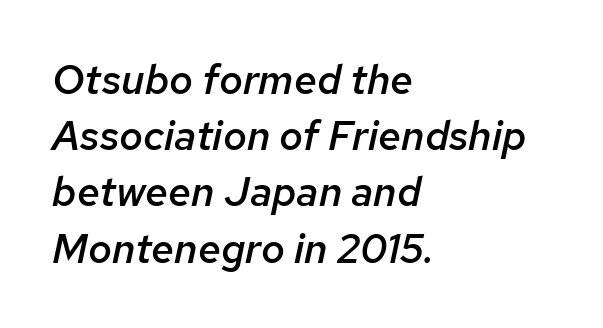
{"italic": "yes", "lean": "right", "slant_degrees": 12, "bold": "semi", "weight": "semibold", "width": "normal", "stroke_contrast": "low", "x_height": "medium", "monospaced": "no", "underline": "no", "align": "left", "line_spacing": "normal", "line_spacing_ratio": 1.37, "letter_spacing": "normal", "letter_spacing_em": 0.0, "glyph_px": 41}
